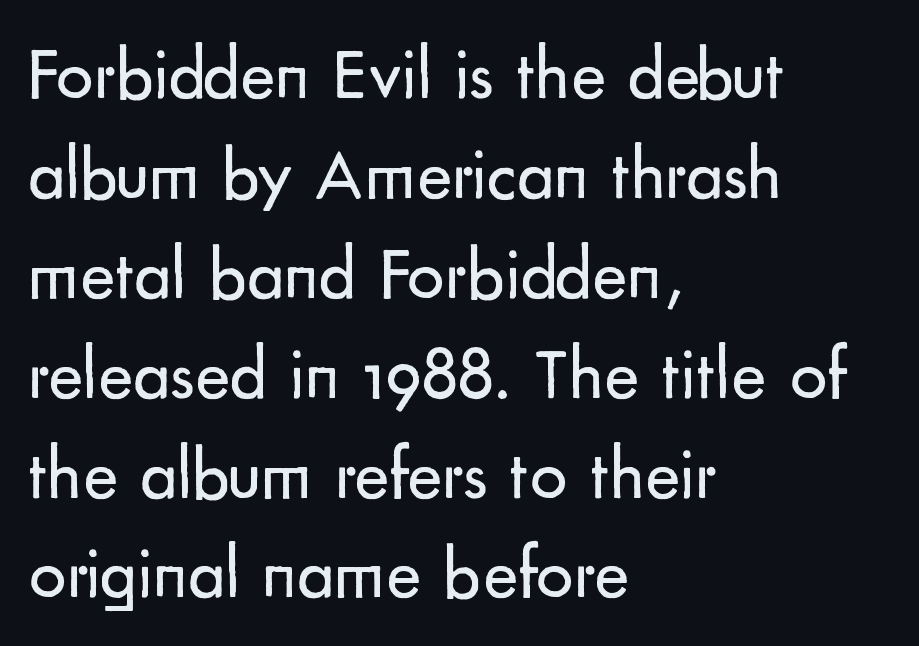
Stems and bowls with no extra thickness — not bold. The letters carry no serifs — their stems end cleanly without finishing strokes. The designer left line spacing at the default. Short and long lines alike share a common starting point at left. Each row of text sits above clean, open space. Posture: upright roman.
